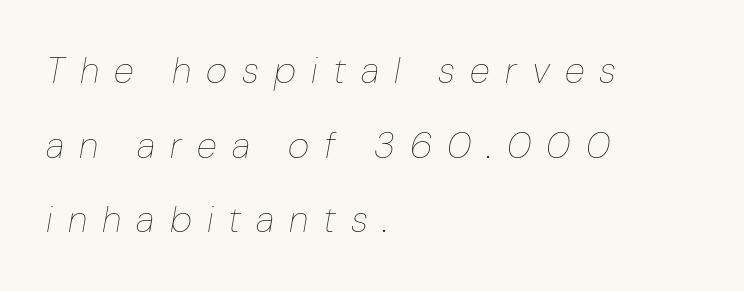
The image shows 37 px thin type, italic (leaning right); set left-aligned, loose line spacing (2.02x), unusually wide letter spacing (+0.41 em), not underlined; low stroke contrast and a medium x-height.
